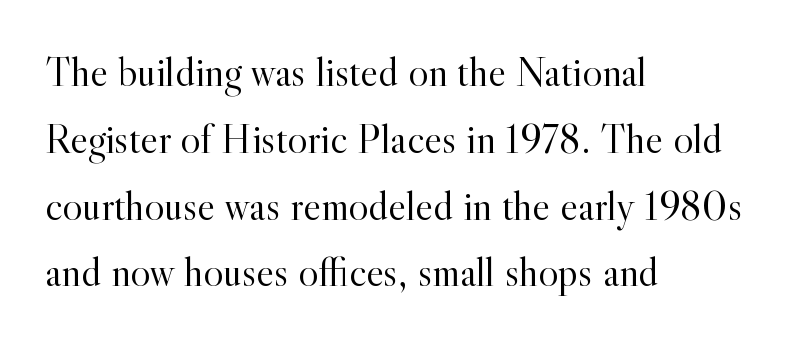
Inter-character spacing is left at the font's built-in metrics. Honestly, there is no underline to notice here at all. The face used here is proportionally spaced, like ordinary book or web type. The line-height multiplier appears to be the usual default.
